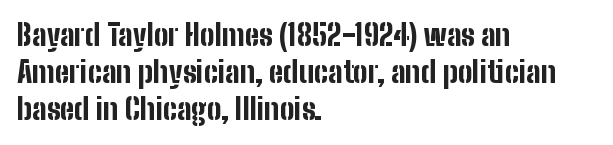
Q: Is the text bold? A: Yes.
Q: Is the text italic (slanted)? A: No, it is upright.
Q: Is the typeface a serif or a sans-serif typeface? A: Sans-serif.
Q: Is the text underlined? A: No.
Q: How is the paragraph aligned? A: Left-aligned.
Q: Is the spacing between letters normal or unusually wide? A: Normal.
Q: Is the spacing between lines tight, normal or loose? A: Normal.
Q: Width (condensed, normal, or wide)? A: Condensed.
Q: Stroke contrast? A: Low.
Q: x-height? A: Medium.
Q: Monospaced? A: No.
